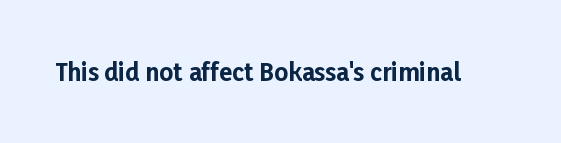
{"italic": "no", "bold": "yes", "underline": "no", "letter_spacing": "normal", "letter_spacing_em": 0.0, "glyph_px": 24}
